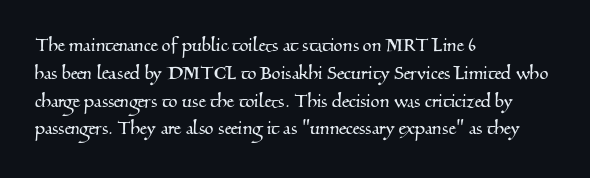
The image shows 23 px text type; set left-aligned, line spacing 1.21x, normal letter spacing, not underlined.
